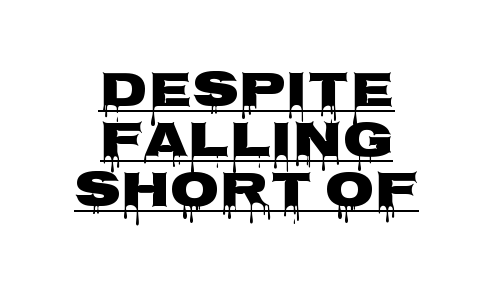
{"serif": "no", "italic": "no", "width": "wide", "stroke_contrast": "low", "x_height": "large", "monospaced": "no", "underline": "yes", "align": "center", "line_spacing": "tight", "line_spacing_ratio": 0.98, "letter_spacing": "normal", "letter_spacing_em": 0.0, "glyph_px": 51}
